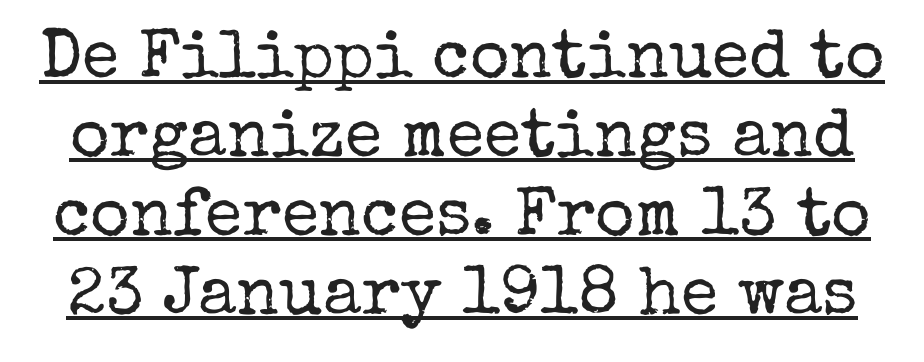
The image shows 68 px regular-weight serif type, upright; set line spacing 1.16x, normal letter spacing, underlined; low stroke contrast and a medium x-height.
